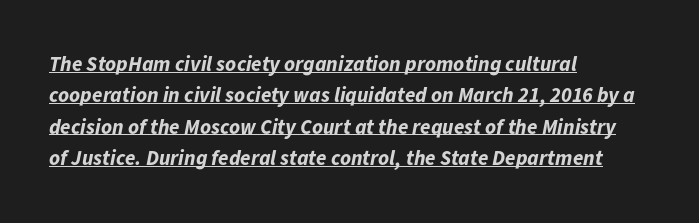
Q: Is the text bold? A: Yes.
Q: Is the text italic (slanted)? A: Yes, it leans right by about 11 degrees.
Q: Is the text underlined? A: Yes.
Q: How is the paragraph aligned? A: Left-aligned.
Q: Is the spacing between letters normal or unusually wide? A: Normal.
Q: Is the spacing between lines tight, normal or loose? A: Normal.
